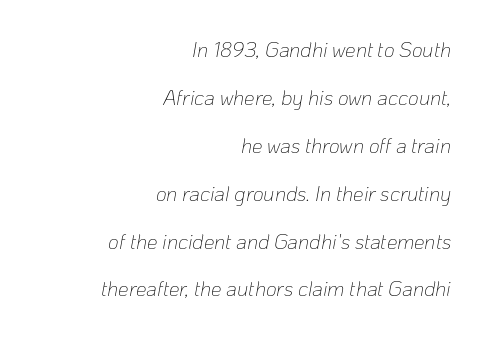
Q: Is the text bold? A: No.
Q: Is the text italic (slanted)? A: Yes, it leans right by about 10 degrees.
Q: Is the text underlined? A: No.
Q: How is the paragraph aligned? A: Right-aligned.
Q: Is the spacing between letters normal or unusually wide? A: Normal.
Q: Is the spacing between lines tight, normal or loose? A: Loose.
